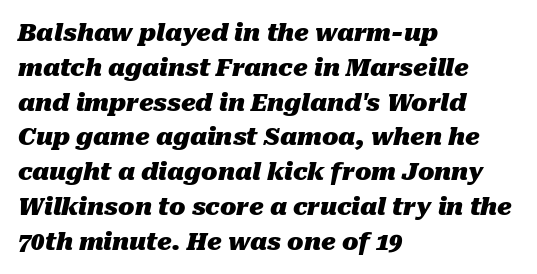
Q: Is the text bold? A: Yes.
Q: Is the text italic (slanted)? A: Yes, it leans right by about 10 degrees.
Q: Is the text underlined? A: No.
Q: How is the paragraph aligned? A: Left-aligned.
Q: Is the spacing between letters normal or unusually wide? A: Normal.
Q: Is the spacing between lines tight, normal or loose? A: Normal.
